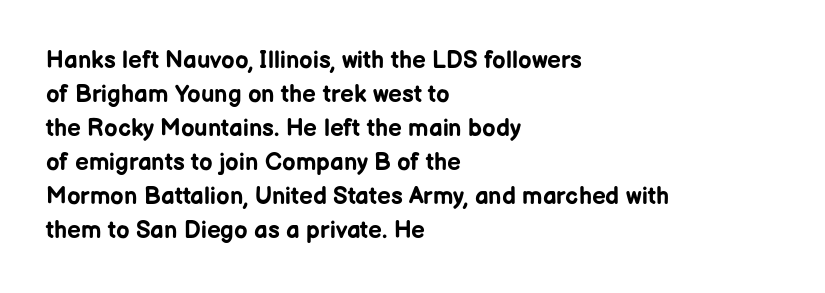
Q: Is the text bold? A: Yes.
Q: Is the text italic (slanted)? A: No, it is upright.
Q: Is the text underlined? A: No.
Q: How is the paragraph aligned? A: Left-aligned.
Q: Is the spacing between letters normal or unusually wide? A: Normal.
Q: Is the spacing between lines tight, normal or loose? A: Normal.
